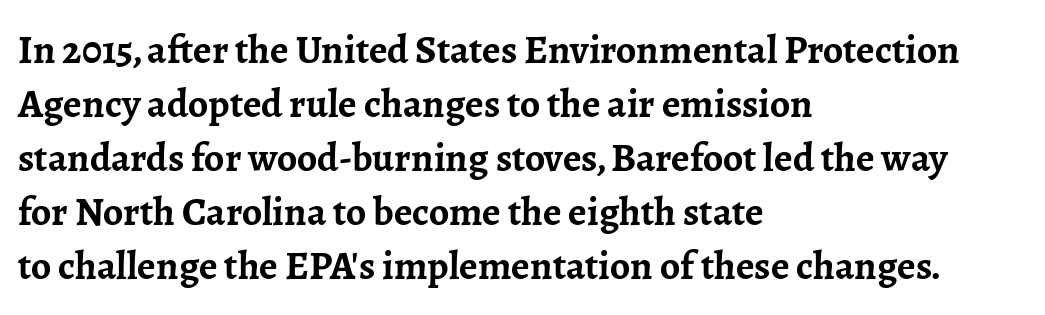
Q: Is the text bold? A: Yes.
Q: Is the text italic (slanted)? A: No, it is upright.
Q: Is the typeface a serif or a sans-serif typeface? A: Serif.
Q: Is the text underlined? A: No.
Q: How is the paragraph aligned? A: Left-aligned.
Q: Is the spacing between letters normal or unusually wide? A: Normal.
Q: Is the spacing between lines tight, normal or loose? A: Normal.
Q: Width (condensed, normal, or wide)? A: Normal.
Q: Stroke contrast? A: Low.
Q: x-height? A: Medium.
Q: Monospaced? A: No.
